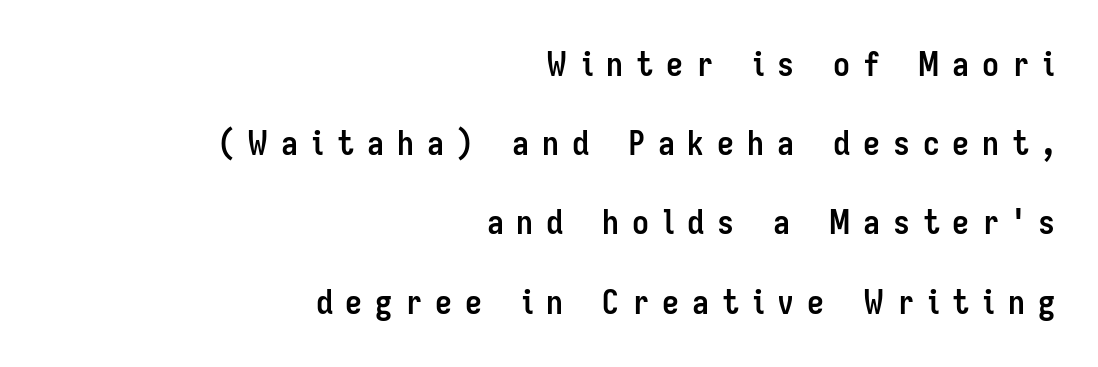
The image shows 34 px semibold, condensed sans-serif type, upright; set right-aligned, loose line spacing (2.33x), unusually wide letter spacing (+0.38 em), not underlined; low stroke contrast and a medium x-height.
